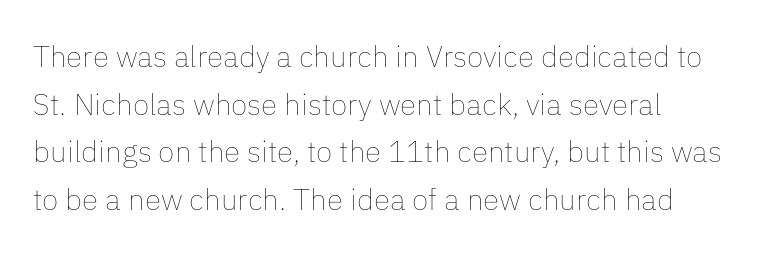
Is there much room between lines? A standard amount, neither cramped nor airy. Characters follow at the spacing the type designer built in. No italicization has been applied; the sample stays upright. Note the varied advance widths — an 'i' is clearly narrower than an 'm'.
